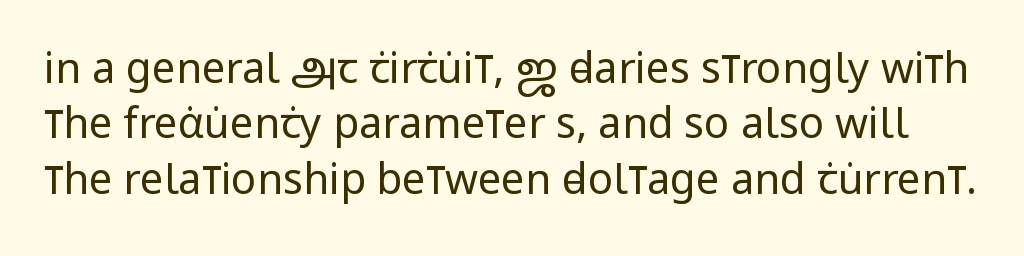
{"serif": "no", "italic": "no", "bold": "no", "weight": "regular", "width": "condensed", "stroke_contrast": "low", "x_height": "large", "monospaced": "no", "underline": "no", "line_spacing": "normal", "line_spacing_ratio": 1.32, "letter_spacing": "normal", "letter_spacing_em": 0.0, "glyph_px": 42}
